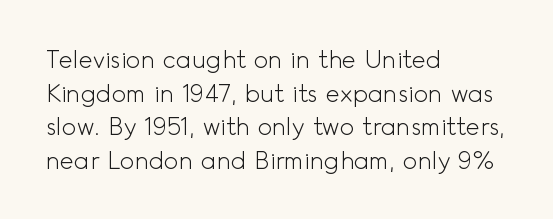
Does the copy run flush right? No — it runs flush left. Does extra space separate the letters? No, they use regular spacing. The letters look calm and open, with moderate or lighter stems. Beneath every word, the page is bare. Normally led — the rows are evenly, conventionally spaced.
